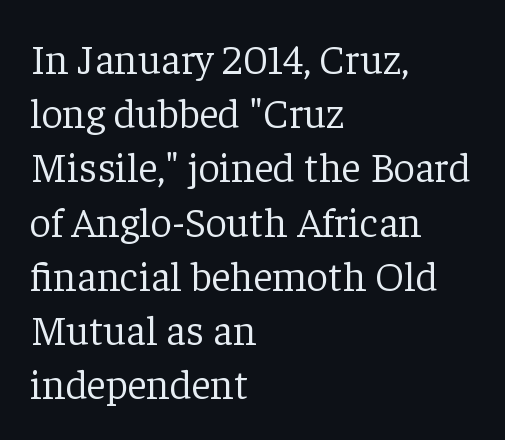
The image shows 42 px light serif type, upright; set left-aligned, normal line spacing (1.29x), normal letter spacing, not underlined; low stroke contrast and a medium x-height.
